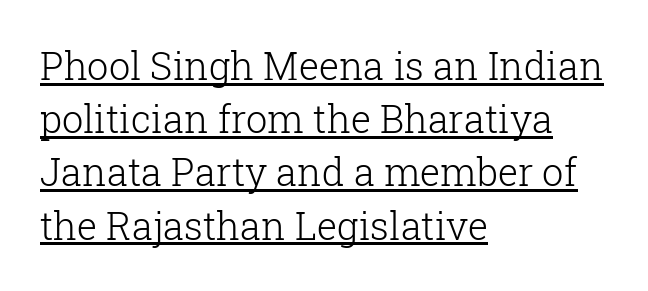
{"serif": "yes", "italic": "no", "bold": "no", "weight": "light", "width": "normal", "stroke_contrast": "low", "x_height": "medium", "monospaced": "no", "underline": "yes", "align": "left", "line_spacing": "normal", "line_spacing_ratio": 1.4, "letter_spacing": "normal", "letter_spacing_em": 0.0, "glyph_px": 38}
